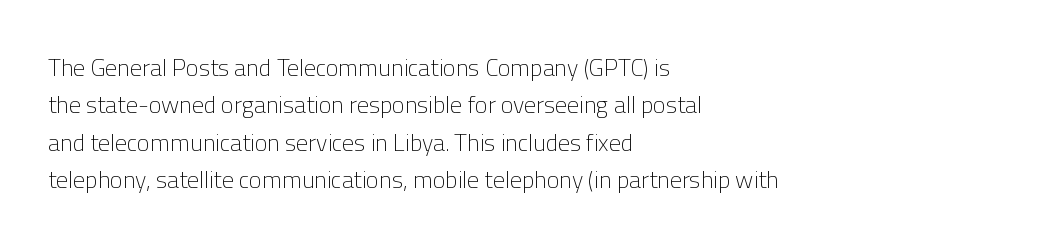
Q: Is the text bold? A: No.
Q: Is the text italic (slanted)? A: No, it is upright.
Q: Is the text underlined? A: No.
Q: How is the paragraph aligned? A: Left-aligned.
Q: Is the spacing between letters normal or unusually wide? A: Normal.
Q: Is the spacing between lines tight, normal or loose? A: Normal.
